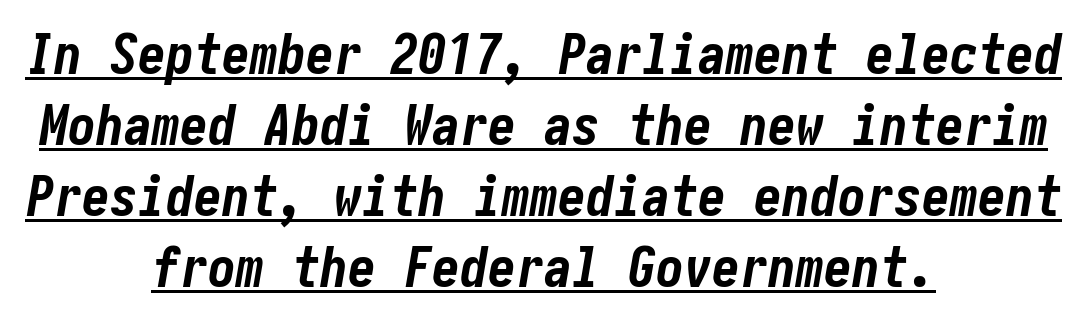
The image shows 56 px bold, condensed type, italic (leaning right); set centered, normal line spacing (1.27x), normal letter spacing, underlined; low stroke contrast and a medium x-height.
